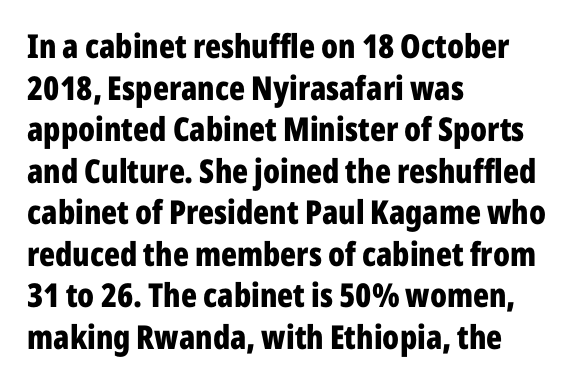
Q: Is the text bold? A: Yes.
Q: Is the text italic (slanted)? A: No, it is upright.
Q: Is the typeface a serif or a sans-serif typeface? A: Sans-serif.
Q: Is the text underlined? A: No.
Q: How is the paragraph aligned? A: Left-aligned.
Q: Is the spacing between letters normal or unusually wide? A: Normal.
Q: Is the spacing between lines tight, normal or loose? A: Normal.
Q: Width (condensed, normal, or wide)? A: Condensed.
Q: Stroke contrast? A: Low.
Q: x-height? A: Medium.
Q: Monospaced? A: No.
